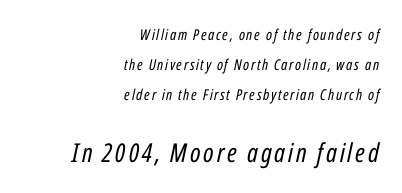
Q: Is the text bold? A: No.
Q: Is the text italic (slanted)? A: Yes, it leans right by about 12 degrees.
Q: Is the text underlined? A: No.
Q: How is the paragraph aligned? A: Right-aligned.
Q: Is the spacing between lines tight, normal or loose? A: Loose.
Q: Which block of text is set in a larger size, the first (top) or the second (bottom)? A: The second (bottom) one.
